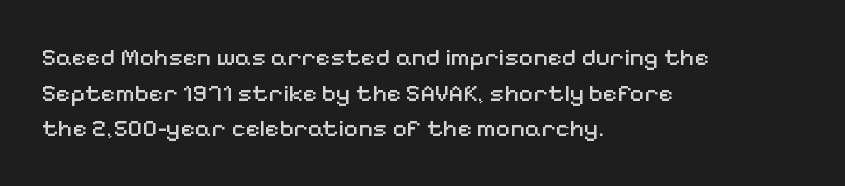
No word sits above an underline. These lines stack with their left ends in a neat column. The line-height multiplier appears to be the usual default. Ordinary non-slanted type is in use. Students, note that the glyphs here touch the page at normal intervals.
